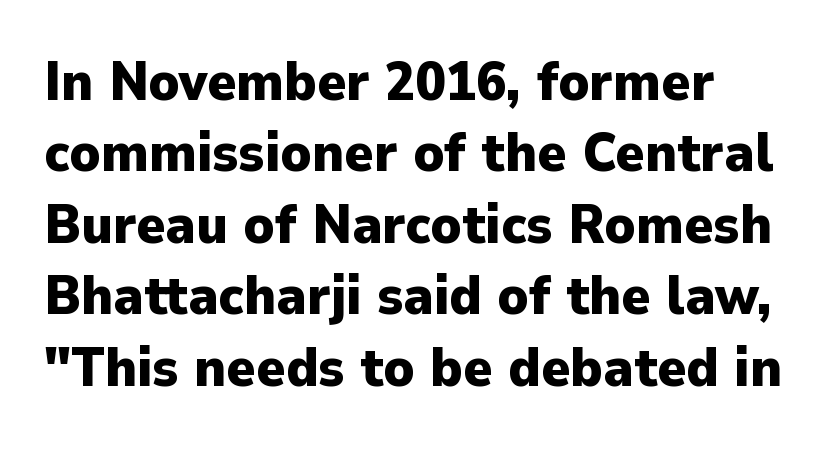
Q: Is the text bold? A: Yes.
Q: Is the text italic (slanted)? A: No, it is upright.
Q: Is the typeface a serif or a sans-serif typeface? A: Sans-serif.
Q: Is the text underlined? A: No.
Q: How is the paragraph aligned? A: Left-aligned.
Q: Is the spacing between letters normal or unusually wide? A: Normal.
Q: Is the spacing between lines tight, normal or loose? A: Normal.
Q: Width (condensed, normal, or wide)? A: Normal.
Q: Stroke contrast? A: Low.
Q: x-height? A: Medium.
Q: Monospaced? A: No.
